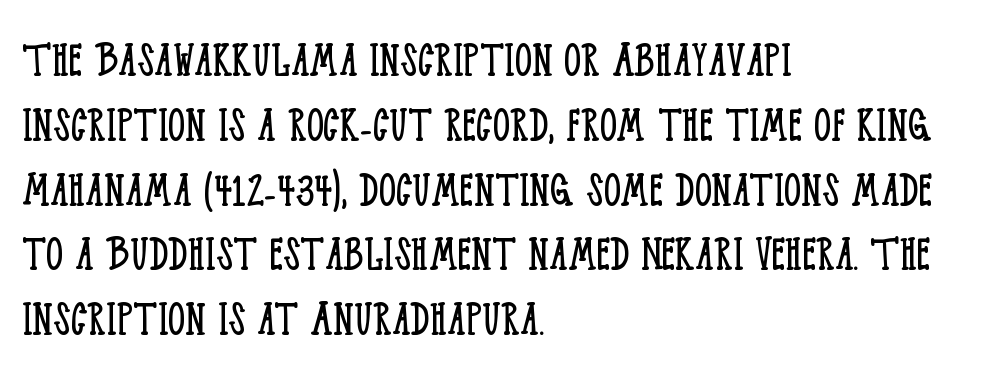
The image shows 54 px light, condensed serif type, upright; set left-aligned, line spacing 1.2x, normal letter spacing, not underlined; low stroke contrast and a large x-height.
